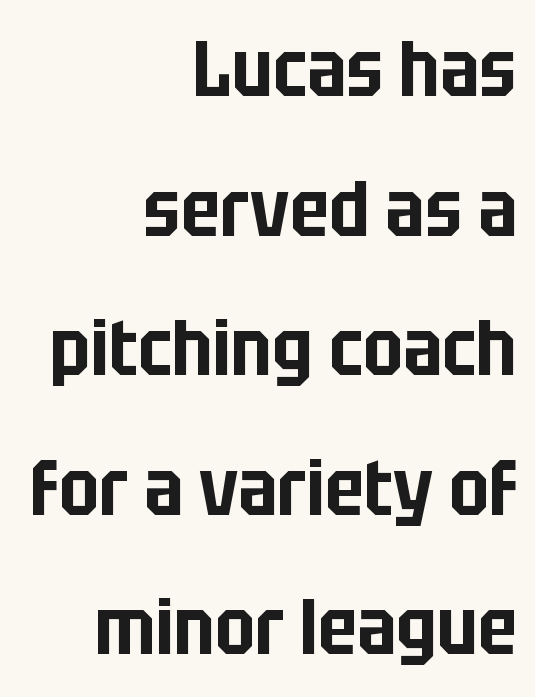
The strip under each line holds only bare page. Horizontally, the lines are justified to the trailing edge only. Is there any slant? The stems are plumb. Character widths vary here, with narrow letters taking less room than wide ones. Typographically, this falls in the sans-serif category. Nothing unusual about the tracking: characters are spaced as the font intends.
